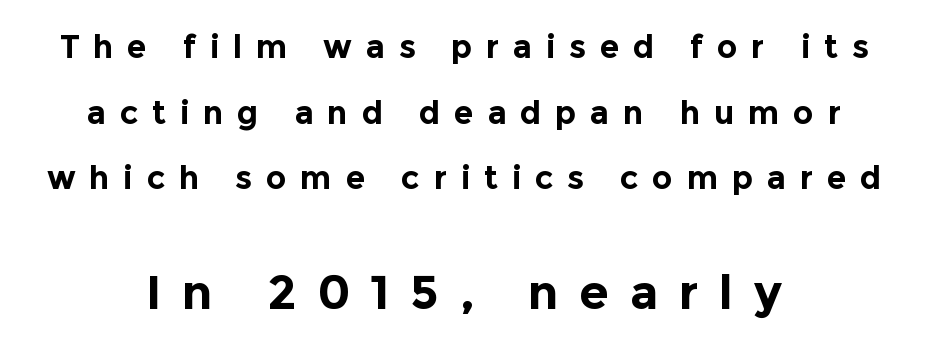
Q: Is the text bold? A: Yes.
Q: Is the text italic (slanted)? A: No, it is upright.
Q: Is the typeface a serif or a sans-serif typeface? A: Sans-serif.
Q: Is the text underlined? A: No.
Q: How is the paragraph aligned? A: Centered.
Q: Is the spacing between letters normal or unusually wide? A: Unusually wide.
Q: Is the spacing between lines tight, normal or loose? A: Loose.
Q: Which block of text is set in a larger size, the first (top) or the second (bottom)? A: The second (bottom) one.
Q: Width (condensed, normal, or wide)? A: Normal.
Q: x-height? A: Medium.
Q: Monospaced? A: No.
